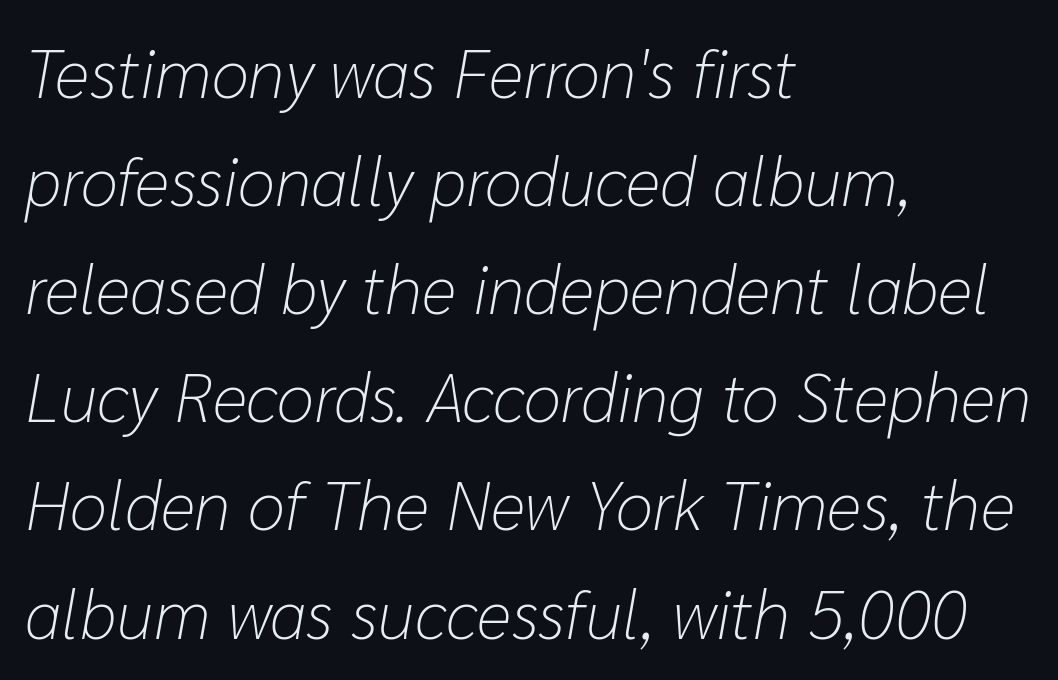
The image shows 68 px light type, italic (leaning right); set left-aligned, normal line spacing (1.59x), normal letter spacing, not underlined; low stroke contrast and a medium x-height.
